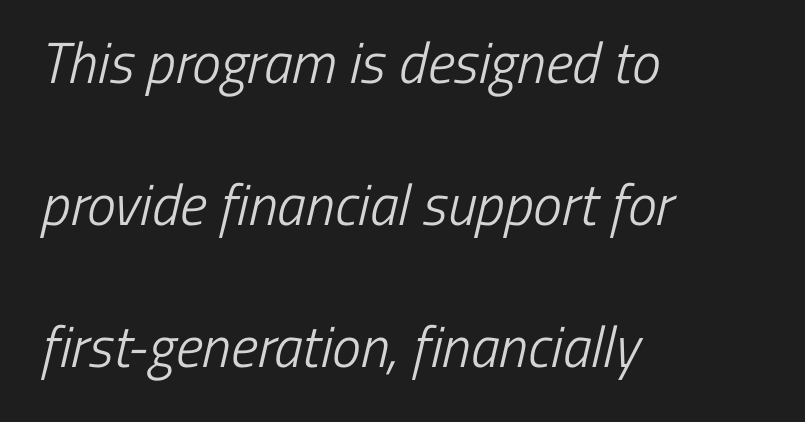
Quick note: underline off. Stem width sits at or under what a default text font uses. These lines keep a tight, regular rhythm from letter to letter. Short and long lines alike share a common starting point at left. Quick note: interline space is abundant. This sample has the flowing, uneven cadence of proportional lettering.
